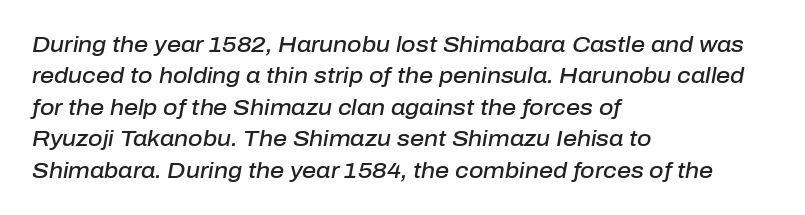
{"italic": "yes", "lean": "right", "slant_degrees": 10, "bold": "semi", "underline": "no", "align": "left", "line_spacing": "normal", "line_spacing_ratio": 1.43, "letter_spacing": "normal", "letter_spacing_em": 0.0, "glyph_px": 22}
